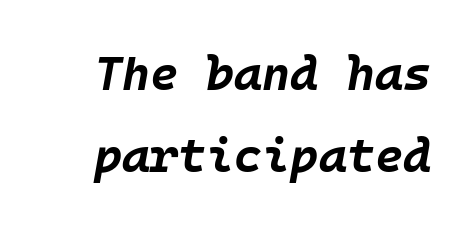
Nobody touched the tracking dial on this one. Every letter is thick-stroked: bold, no question. Each row of text sits above clean, open space. Tall strokes in this sample are angled rather than plumb.
